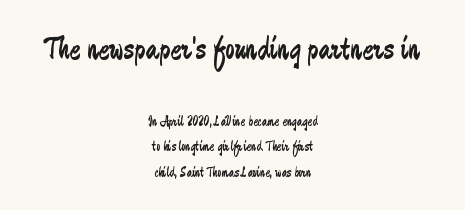
The image shows 33 px regular-weight, condensed sans-serif type; set centered, line spacing 1.81x, normal letter spacing, not underlined; the first (top) block is 2.36x larger; low stroke contrast and a small x-height.
